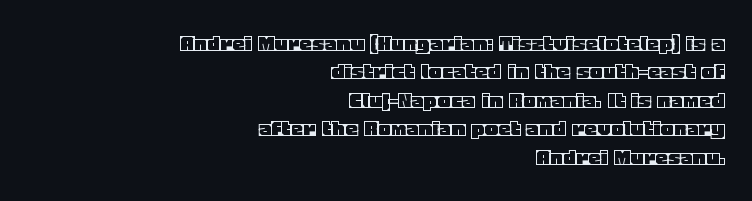
The image shows 25 px text type, upright; set right-aligned, tight line spacing (1.14x), normal letter spacing, not underlined.
